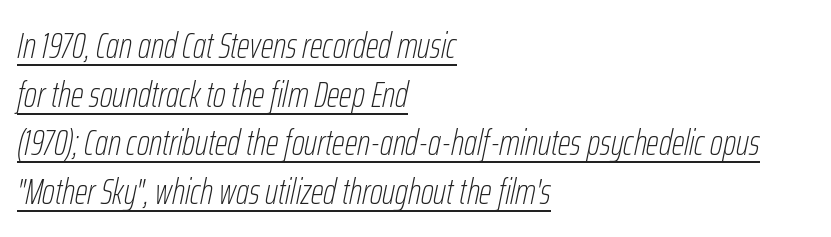
{"italic": "yes", "lean": "right", "slant_degrees": 12, "bold": "no", "weight": "thin", "width": "condensed", "stroke_contrast": "low", "x_height": "medium", "monospaced": "no", "underline": "yes", "align": "left", "line_spacing": "normal", "line_spacing_ratio": 1.35, "letter_spacing": "normal", "letter_spacing_em": 0.0, "glyph_px": 36}
